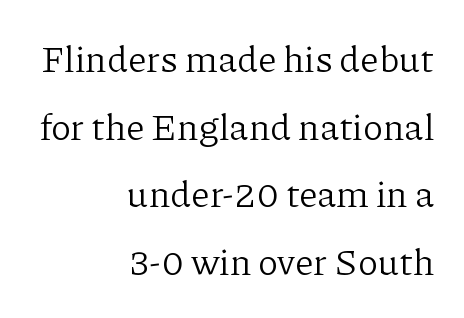
Q: Is the text bold? A: No.
Q: Is the text italic (slanted)? A: No, it is upright.
Q: Is the typeface a serif or a sans-serif typeface? A: Serif.
Q: Is the text underlined? A: No.
Q: How is the paragraph aligned? A: Right-aligned.
Q: Is the spacing between letters normal or unusually wide? A: Normal.
Q: Width (condensed, normal, or wide)? A: Normal.
Q: Stroke contrast? A: Low.
Q: x-height? A: Medium.
Q: Monospaced? A: No.
